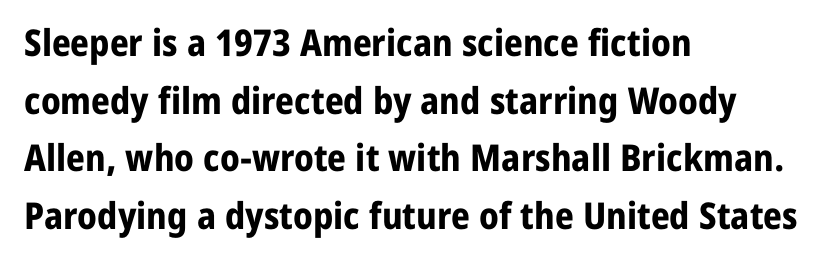
Horizontal alignment here is leftward, the default for most running prose. Posture: vertical. These lines are composed in type without serifs. A normal amount of white space separates one row of letters from the next. The tracking reads as untouched default to a designer's eye. Anything drawn beneath the words? Only blank space.
